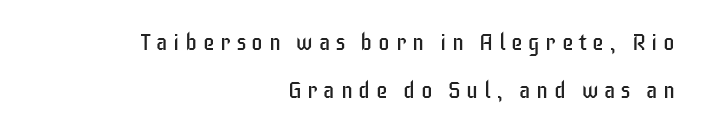
Q: Is the text bold? A: No.
Q: Is the text italic (slanted)? A: No, it is upright.
Q: Is the text underlined? A: No.
Q: How is the paragraph aligned? A: Right-aligned.
Q: Is the spacing between letters normal or unusually wide? A: Unusually wide.
Q: Is the spacing between lines tight, normal or loose? A: Loose.
